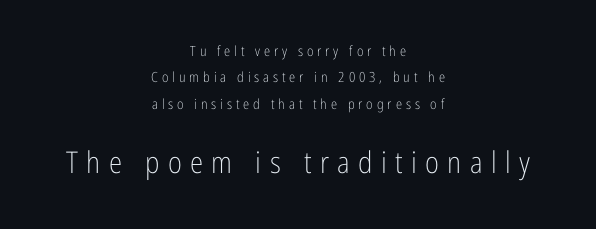
Q: Is the text bold? A: No.
Q: Is the text italic (slanted)? A: No, it is upright.
Q: Is the typeface a serif or a sans-serif typeface? A: Sans-serif.
Q: Is the text underlined? A: No.
Q: How is the paragraph aligned? A: Centered.
Q: Is the spacing between letters normal or unusually wide? A: Unusually wide.
Q: Which block of text is set in a larger size, the first (top) or the second (bottom)? A: The second (bottom) one.
Q: Width (condensed, normal, or wide)? A: Condensed.
Q: Stroke contrast? A: Low.
Q: x-height? A: Medium.
Q: Monospaced? A: No.
